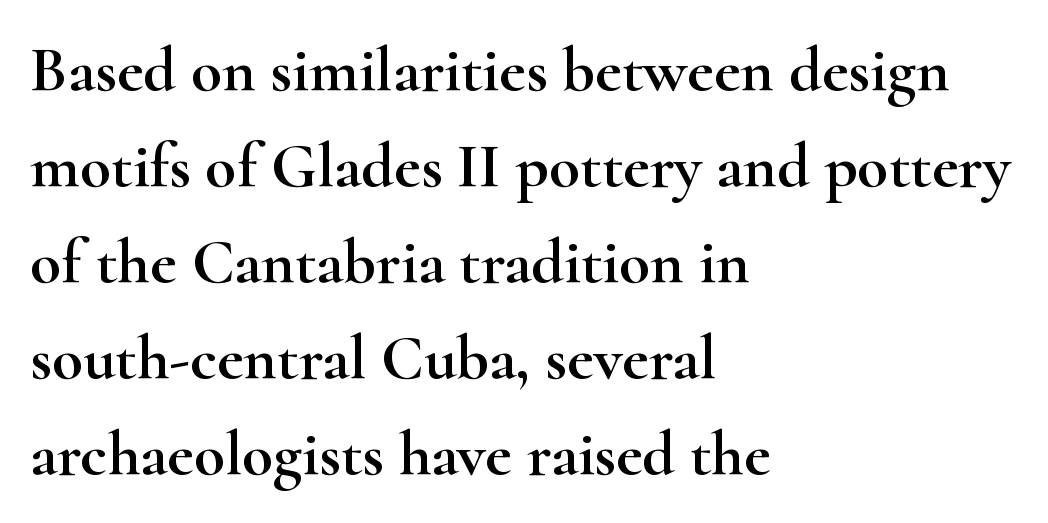
{"serif": "yes", "italic": "no", "width": "wide", "stroke_contrast": "high", "x_height": "small", "monospaced": "no", "underline": "no", "align": "left", "line_spacing": "normal", "line_spacing_ratio": 1.5, "letter_spacing": "normal", "letter_spacing_em": 0.0, "glyph_px": 64}
